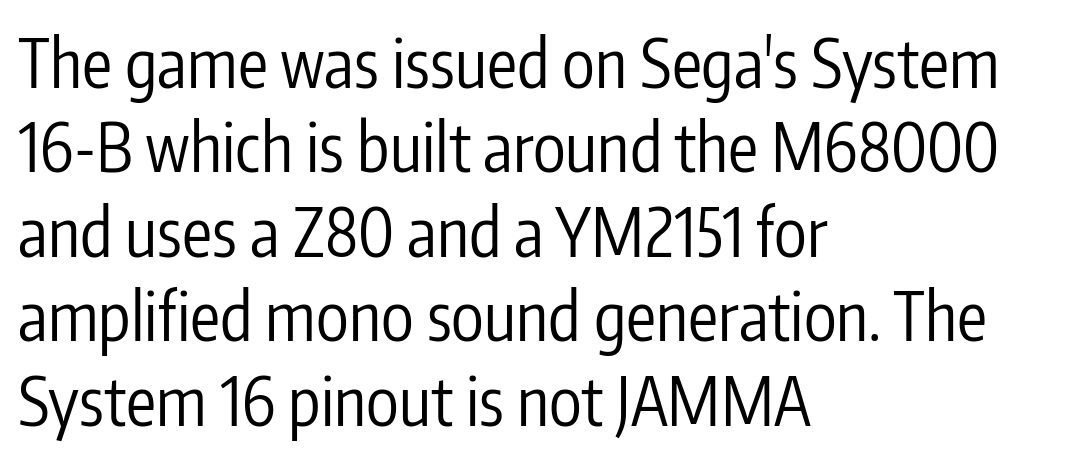
The text was rendered using a sans face with plain stroke endings. The face looks like a standard text weight, possibly lighter. These lines are rendered in a variable-pitch font. These lines stack with their left ends in a neat column.
